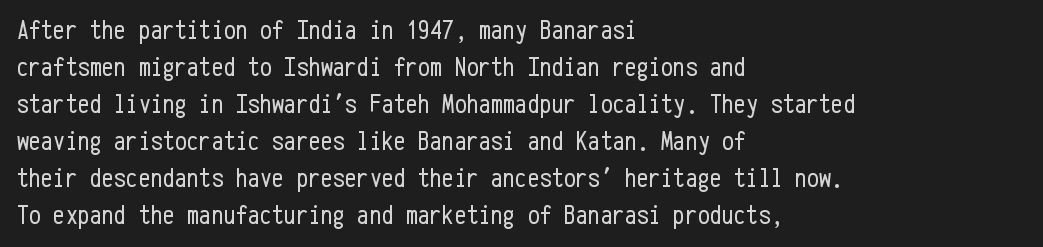
Q: Is the text bold? A: No.
Q: Is the text italic (slanted)? A: No, it is upright.
Q: Is the text underlined? A: No.
Q: How is the paragraph aligned? A: Left-aligned.
Q: Is the spacing between letters normal or unusually wide? A: Normal.
Q: Is the spacing between lines tight, normal or loose? A: Normal.
